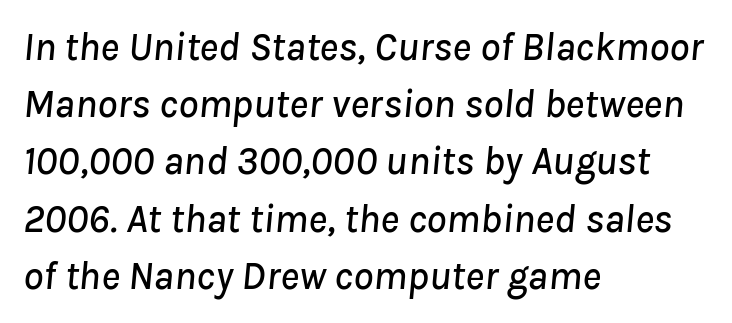
Q: Is the text italic (slanted)? A: Yes, it leans right by about 8 degrees.
Q: Is the text underlined? A: No.
Q: How is the paragraph aligned? A: Left-aligned.
Q: Is the spacing between letters normal or unusually wide? A: Normal.
Q: Is the spacing between lines tight, normal or loose? A: Normal.
Q: Width (condensed, normal, or wide)? A: Normal.
Q: Stroke contrast? A: Low.
Q: x-height? A: Medium.
Q: Monospaced? A: No.
